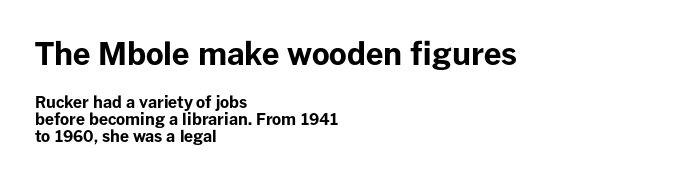
{"serif": "no", "italic": "no", "bold": "yes", "weight": "bold", "width": "normal", "stroke_contrast": "low", "x_height": "medium", "monospaced": "no", "underline": "no", "align": "left", "line_spacing": "tight", "line_spacing_ratio": 1.05, "letter_spacing": "normal", "letter_spacing_em": 0.0, "larger_block": "first", "size_ratio": 1.94, "glyph_px": 31}
